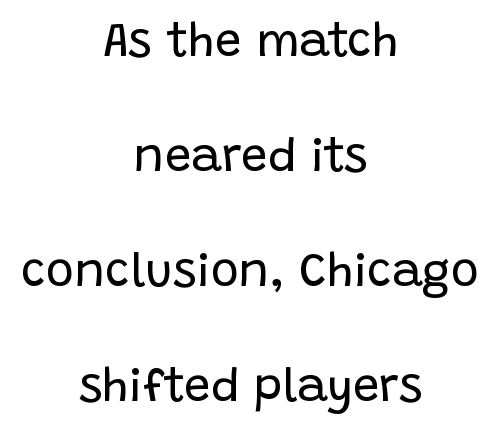
Q: Is the text bold? A: No.
Q: Is the text italic (slanted)? A: No, it is upright.
Q: Is the typeface a serif or a sans-serif typeface? A: Sans-serif.
Q: Is the text underlined? A: No.
Q: How is the paragraph aligned? A: Centered.
Q: Is the spacing between letters normal or unusually wide? A: Normal.
Q: Is the spacing between lines tight, normal or loose? A: Loose.
Q: Width (condensed, normal, or wide)? A: Normal.
Q: Stroke contrast? A: Low.
Q: x-height? A: Large.
Q: Monospaced? A: No.
